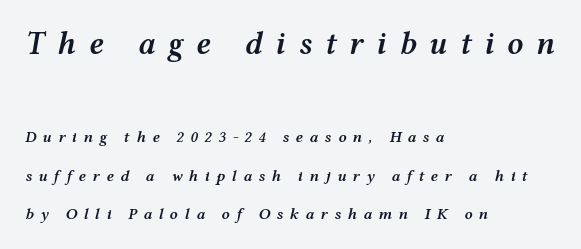
The image shows 32 px semibold, wide type, italic (leaning right); set left-aligned, loose line spacing (2.4x), unusually wide letter spacing (+0.4 em), not underlined; the first (top) block is 2.0x larger; medium stroke contrast and a medium x-height.
